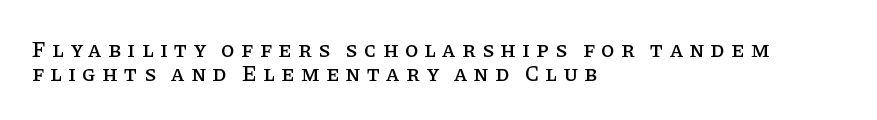
Q: Is the text italic (slanted)? A: No, it is upright.
Q: Is the text underlined? A: No.
Q: How is the paragraph aligned? A: Left-aligned.
Q: Is the spacing between letters normal or unusually wide? A: Unusually wide.
Q: Is the spacing between lines tight, normal or loose? A: Tight.
